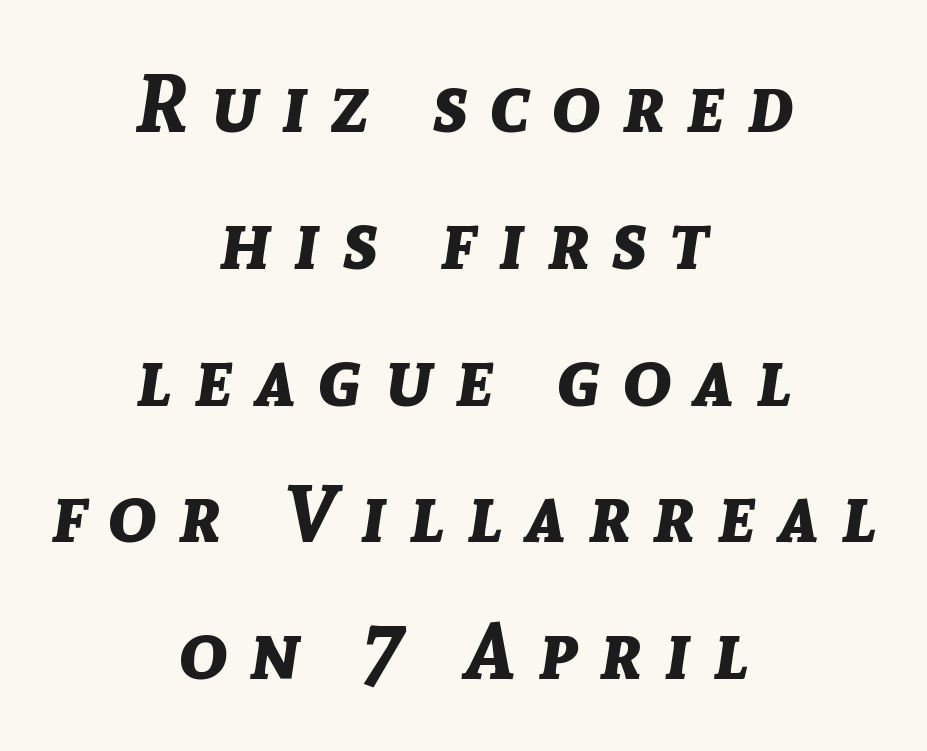
Q: Is the text bold? A: Yes.
Q: Is the text italic (slanted)? A: Yes, it leans right by about 8 degrees.
Q: Is the text underlined? A: No.
Q: How is the paragraph aligned? A: Centered.
Q: Is the spacing between letters normal or unusually wide? A: Unusually wide.
Q: Width (condensed, normal, or wide)? A: Normal.
Q: Stroke contrast? A: Low.
Q: x-height? A: Medium.
Q: Monospaced? A: No.
